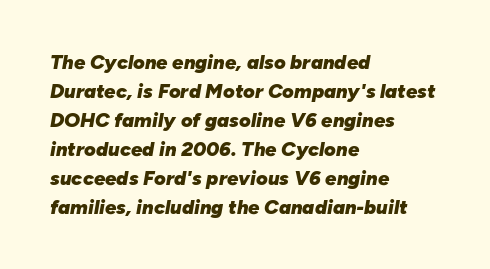
{"italic": "yes", "lean": "right", "slant_degrees": 10, "bold": "yes", "underline": "no", "align": "left", "line_spacing": "normal", "line_spacing_ratio": 1.45, "letter_spacing": "normal", "letter_spacing_em": 0.0, "glyph_px": 20}
